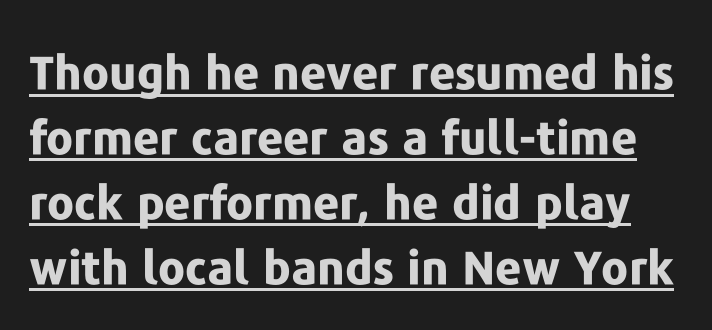
The image shows 46 px bold sans-serif type, upright; set normal line spacing (1.41x), normal letter spacing, underlined; low stroke contrast and a medium x-height.
